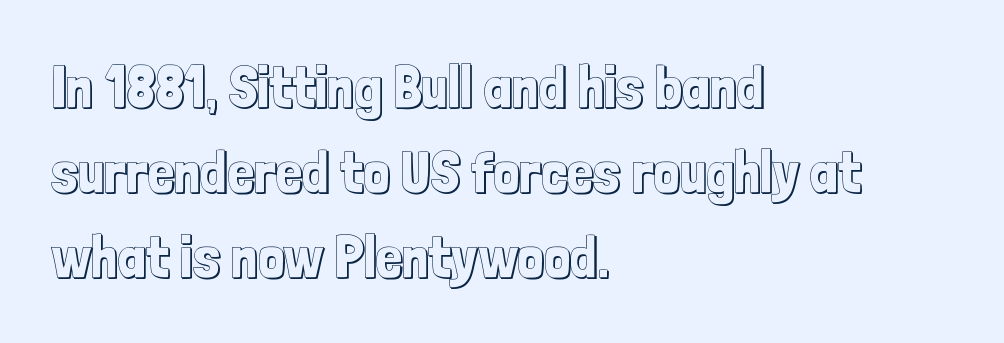
The image shows 59 px condensed type, upright; set left-aligned, normal line spacing (1.44x), normal letter spacing, not underlined; a medium x-height.
